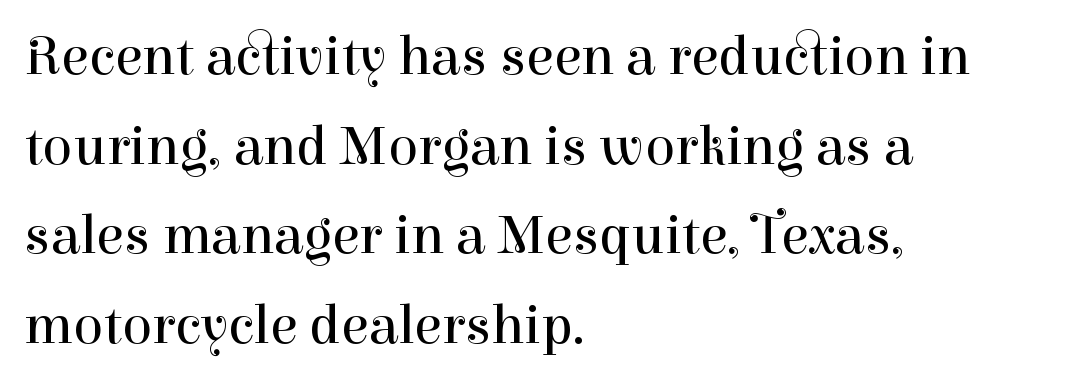
{"serif": "yes", "italic": "no", "bold": "no", "weight": "regular", "width": "normal", "stroke_contrast": "high", "x_height": "medium", "monospaced": "no", "underline": "no", "align": "left", "line_spacing": "normal", "line_spacing_ratio": 1.6, "letter_spacing": "normal", "letter_spacing_em": 0.0, "glyph_px": 56}
